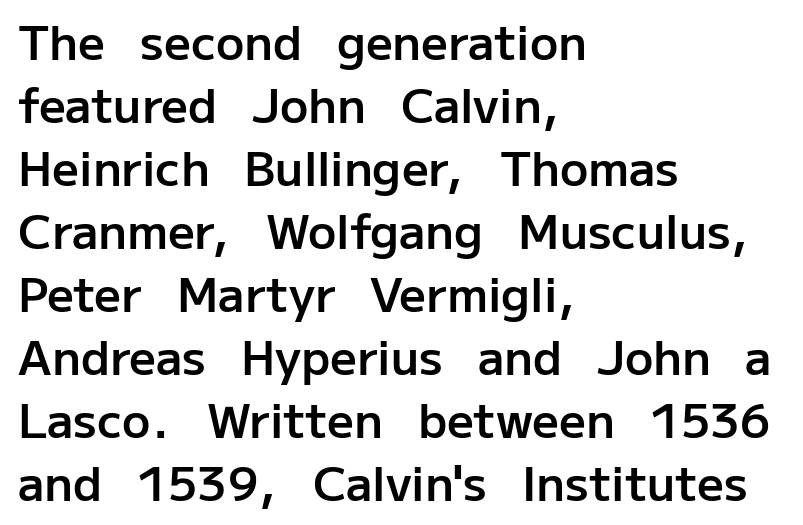
{"serif": "no", "italic": "no", "bold": "semi", "weight": "semibold", "width": "normal", "stroke_contrast": "low", "x_height": "medium", "monospaced": "no", "underline": "no", "align": "left", "line_spacing": "normal", "line_spacing_ratio": 1.34, "letter_spacing": "normal", "letter_spacing_em": 0.0, "glyph_px": 47}
